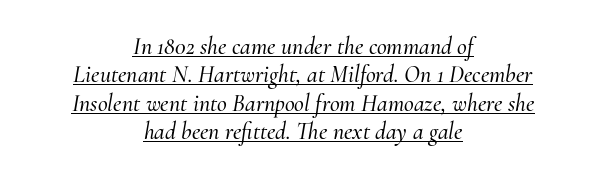
Q: Is the text italic (slanted)? A: Yes, it leans right by about 10 degrees.
Q: Is the text underlined? A: Yes.
Q: How is the paragraph aligned? A: Centered.
Q: Is the spacing between letters normal or unusually wide? A: Normal.
